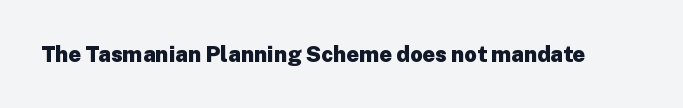
The image shows 22 px bold type, upright; set normal letter spacing, not underlined.
